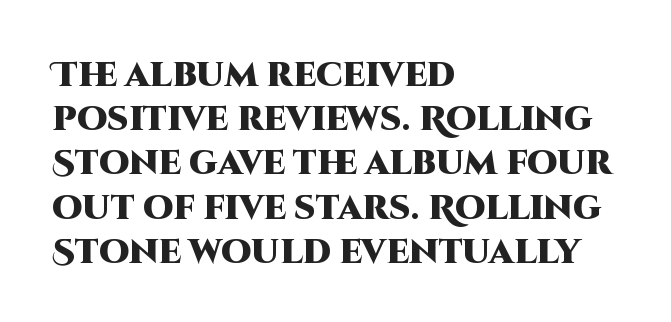
Q: Is the text bold? A: Yes.
Q: Is the text italic (slanted)? A: No, it is upright.
Q: Is the typeface a serif or a sans-serif typeface? A: Sans-serif.
Q: Is the text underlined? A: No.
Q: How is the paragraph aligned? A: Left-aligned.
Q: Is the spacing between letters normal or unusually wide? A: Normal.
Q: Is the spacing between lines tight, normal or loose? A: Normal.
Q: Width (condensed, normal, or wide)? A: Normal.
Q: Stroke contrast? A: High.
Q: x-height? A: Large.
Q: Monospaced? A: No.
